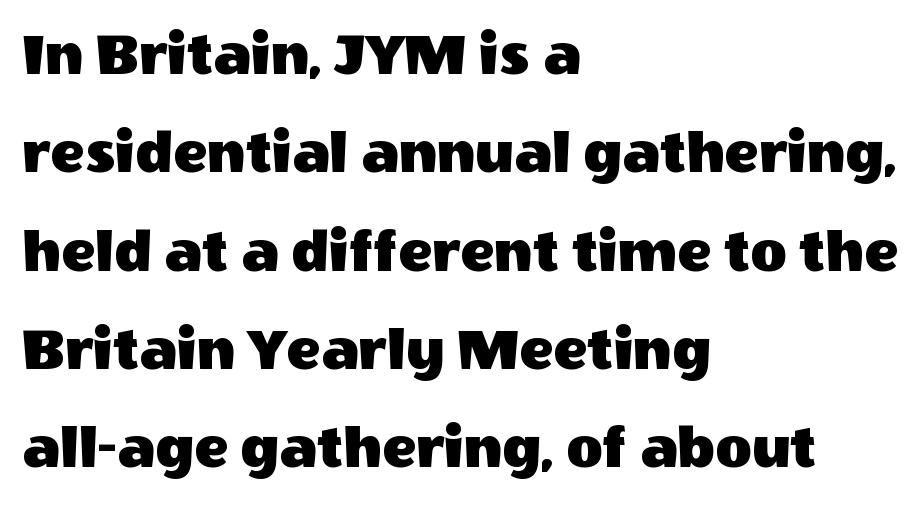
{"serif": "no", "italic": "no", "width": "normal", "x_height": "large", "monospaced": "no", "underline": "no", "align": "left", "line_spacing": "normal", "line_spacing_ratio": 1.56, "letter_spacing": "normal", "letter_spacing_em": 0.0, "glyph_px": 63}
